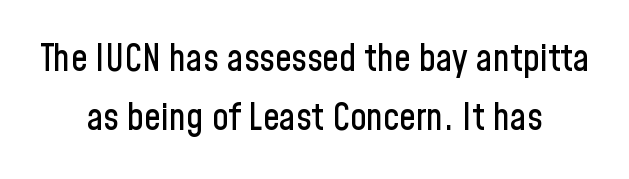
Q: Is the text italic (slanted)? A: No, it is upright.
Q: Is the typeface a serif or a sans-serif typeface? A: Sans-serif.
Q: Is the text underlined? A: No.
Q: How is the paragraph aligned? A: Centered.
Q: Is the spacing between letters normal or unusually wide? A: Normal.
Q: Is the spacing between lines tight, normal or loose? A: Normal.
Q: Width (condensed, normal, or wide)? A: Condensed.
Q: Stroke contrast? A: Low.
Q: x-height? A: Medium.
Q: Monospaced? A: No.
